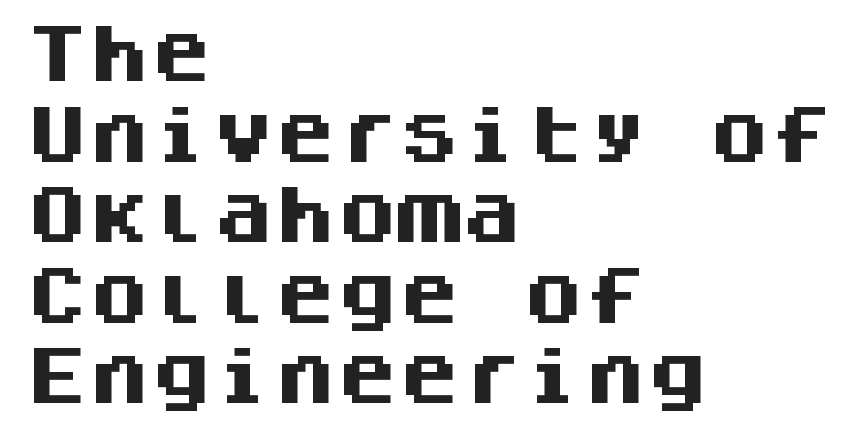
Nope, not italic — everything's standing straight. Has an underline been added? It has not. Regarding serifs, this sample does without them. Monospaced: the letters line up in strict vertical columns. Typesetter's note: full bold, strokes at maximum text heaviness.
